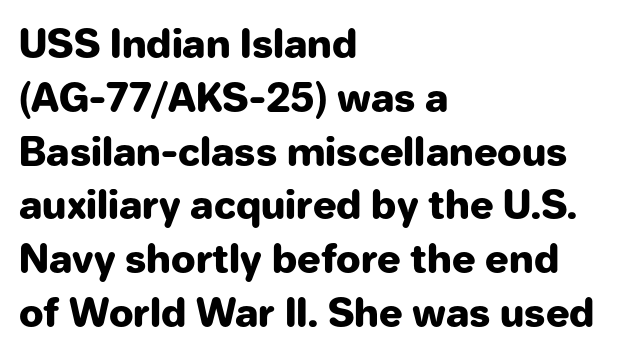
{"serif": "no", "italic": "no", "bold": "yes", "weight": "heavy", "width": "normal", "stroke_contrast": "low", "x_height": "medium", "monospaced": "no", "underline": "no", "align": "left", "line_spacing": "normal", "line_spacing_ratio": 1.38, "letter_spacing": "normal", "letter_spacing_em": 0.0, "glyph_px": 39}
